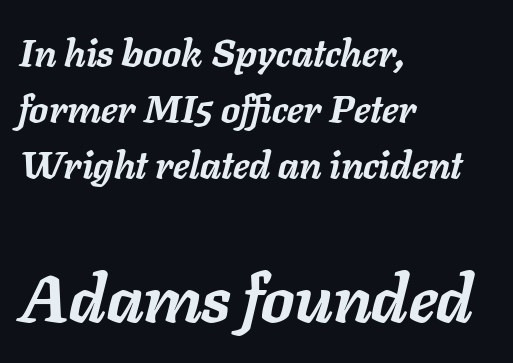
Rows of type keep a routine distance in the vertical direction. The foot of each line stays bare and open. Spacing between characters is what you'd get straight out of the box. Slant detected: the letters are inclined. Here the designer chose a conventional face with non-uniform glyph widths.
